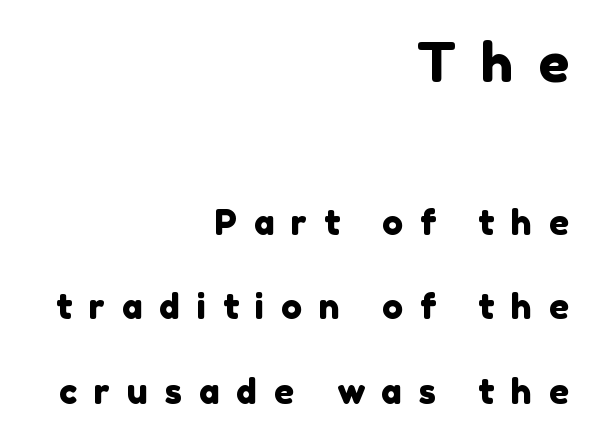
The image shows 53 px sans-serif type; set right-aligned, loose line spacing (2.41x), unusually wide letter spacing (+0.48 em), not underlined; the first (top) block is 1.51x larger; a medium x-height.
